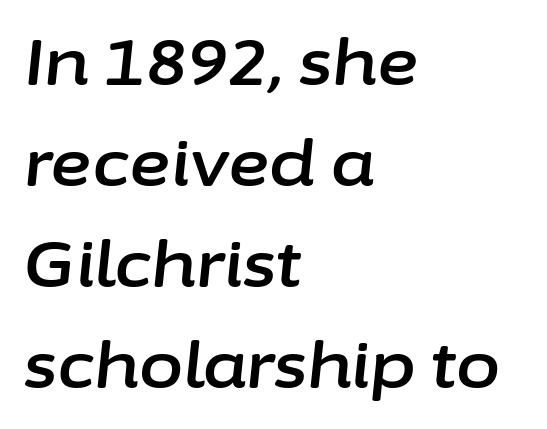
Q: Is the text italic (slanted)? A: Yes, it leans right by about 6 degrees.
Q: Is the text underlined? A: No.
Q: How is the paragraph aligned? A: Left-aligned.
Q: Is the spacing between letters normal or unusually wide? A: Normal.
Q: Is the spacing between lines tight, normal or loose? A: Normal.
Q: Width (condensed, normal, or wide)? A: Normal.
Q: Stroke contrast? A: Low.
Q: x-height? A: Medium.
Q: Monospaced? A: No.
